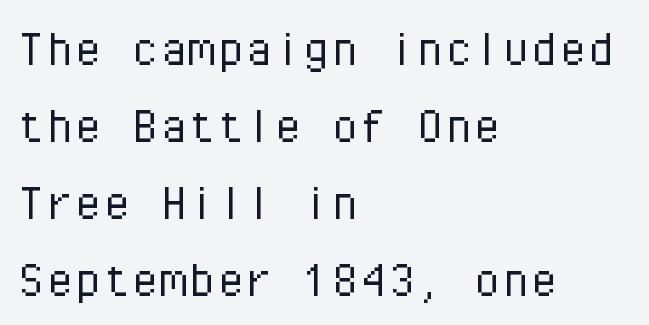
Q: Is the text bold? A: No.
Q: Is the text italic (slanted)? A: No, it is upright.
Q: Is the typeface a serif or a sans-serif typeface? A: Sans-serif.
Q: Is the text underlined? A: No.
Q: How is the paragraph aligned? A: Left-aligned.
Q: Is the spacing between letters normal or unusually wide? A: Normal.
Q: Is the spacing between lines tight, normal or loose? A: Normal.
Q: Width (condensed, normal, or wide)? A: Normal.
Q: Stroke contrast? A: Low.
Q: x-height? A: Medium.
Q: Monospaced? A: Yes.
